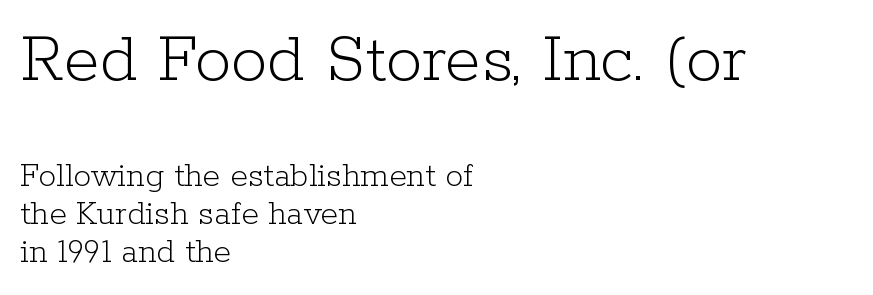
Stems here are at most as thick as an everyday book face. The lines are packed closely together with very little leading. Tall strokes in this sample are plumb rather than angled. Characters follow at the spacing the type designer built in.
